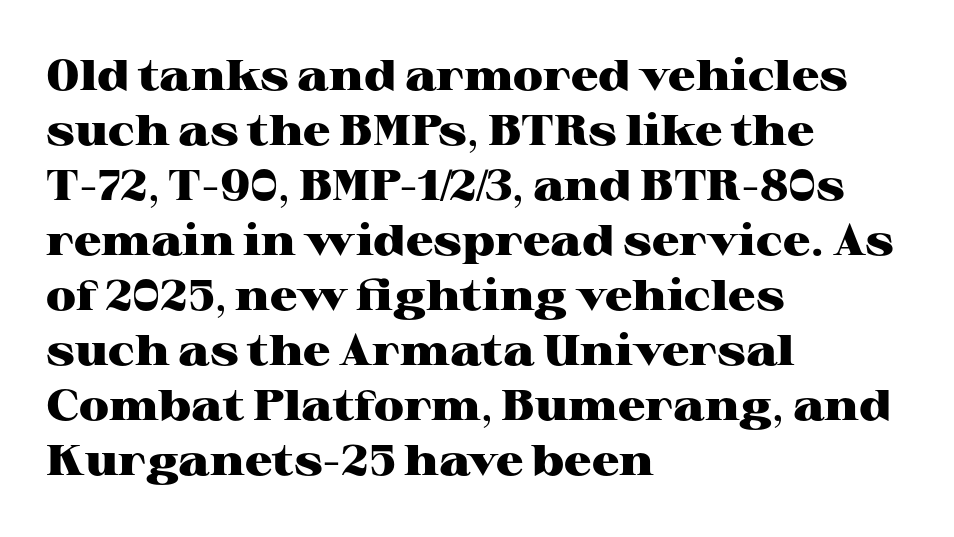
Q: Is the text bold? A: Yes.
Q: Is the text italic (slanted)? A: No, it is upright.
Q: Is the typeface a serif or a sans-serif typeface? A: Serif.
Q: Is the text underlined? A: No.
Q: How is the paragraph aligned? A: Left-aligned.
Q: Is the spacing between letters normal or unusually wide? A: Normal.
Q: Is the spacing between lines tight, normal or loose? A: Normal.
Q: Width (condensed, normal, or wide)? A: Wide.
Q: Stroke contrast? A: High.
Q: x-height? A: Medium.
Q: Monospaced? A: No.
